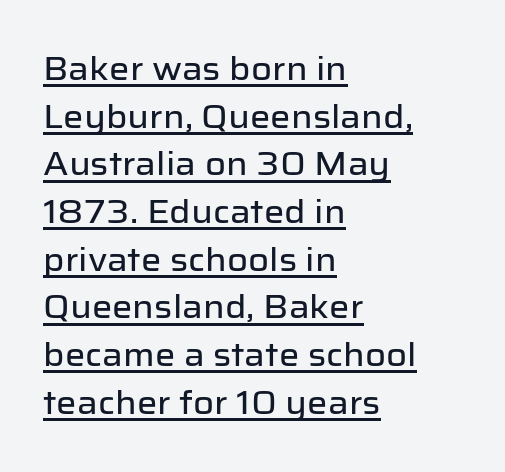
Q: Is the text italic (slanted)? A: No, it is upright.
Q: Is the typeface a serif or a sans-serif typeface? A: Sans-serif.
Q: Is the text underlined? A: Yes.
Q: How is the paragraph aligned? A: Left-aligned.
Q: Is the spacing between letters normal or unusually wide? A: Normal.
Q: Is the spacing between lines tight, normal or loose? A: Normal.
Q: Width (condensed, normal, or wide)? A: Normal.
Q: Stroke contrast? A: Low.
Q: x-height? A: Medium.
Q: Monospaced? A: No.
